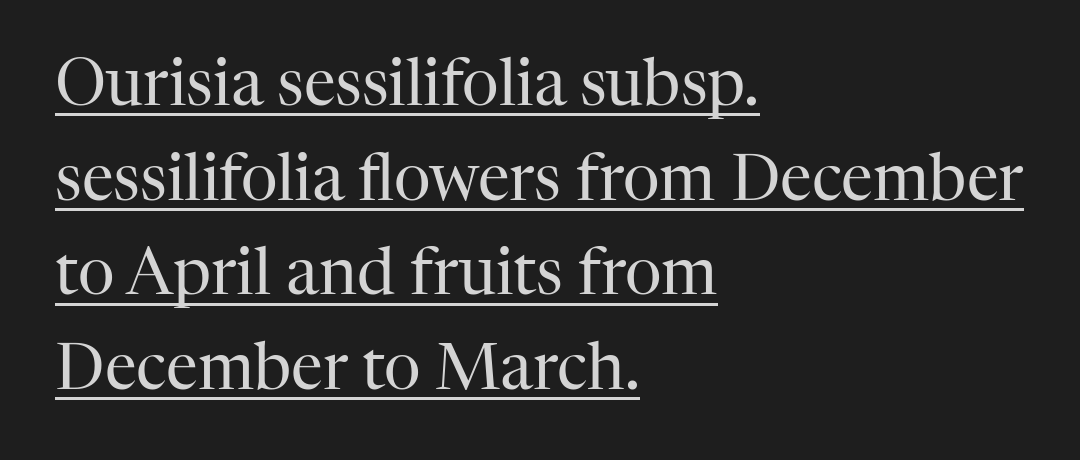
Is there much room between lines? A standard amount, neither cramped nor airy. The rag falls on the right side of this text block. Tall strokes in this sample are plumb rather than angled. Glance below the letters and you will spot a drawn line. The horizontal fit of the characters is conventional and even. Is this a fixed-width face? No — the glyphs have proportional, varying widths.
